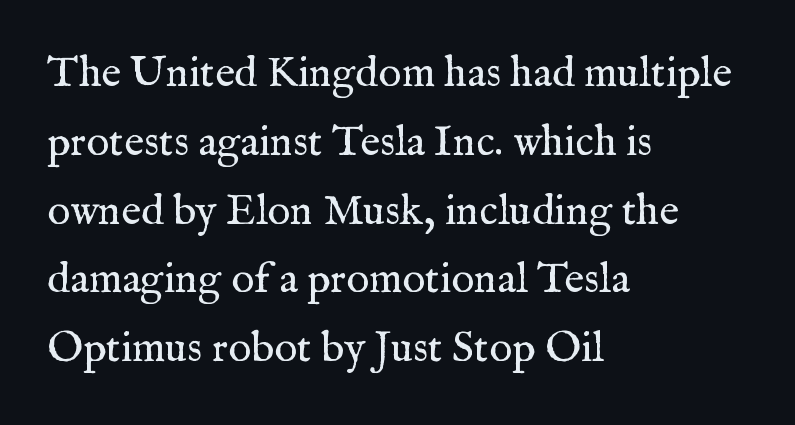
The face used here is rendered with its standard letterfit. One glance says typical: line gaps are just what's usual. If you drew a ruler down the left edge, every line would touch it. Bare-footed words on every line. Do the characters align in a grid? No, the font is proportional. A quiet, ordinary-to-light weight characterises the typeface.
